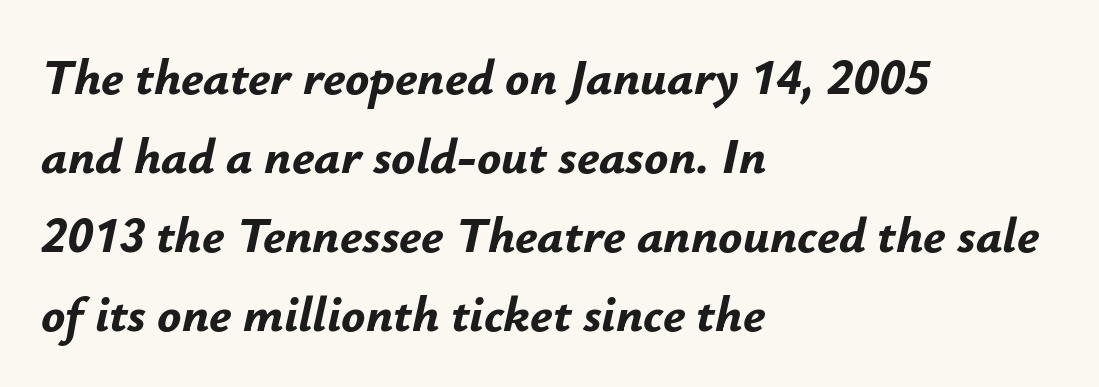
{"italic": "yes", "lean": "right", "slant_degrees": 12, "bold": "yes", "weight": "bold", "width": "normal", "stroke_contrast": "low", "x_height": "small", "monospaced": "no", "underline": "no", "align": "left", "line_spacing": "normal", "line_spacing_ratio": 1.58, "letter_spacing": "normal", "letter_spacing_em": 0.0, "glyph_px": 50}
